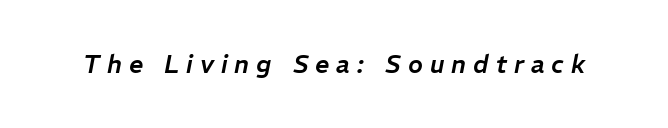
{"italic": "yes", "lean": "right", "slant_degrees": 11, "underline": "no", "letter_spacing": "wide", "letter_spacing_em": 0.28, "glyph_px": 25}
